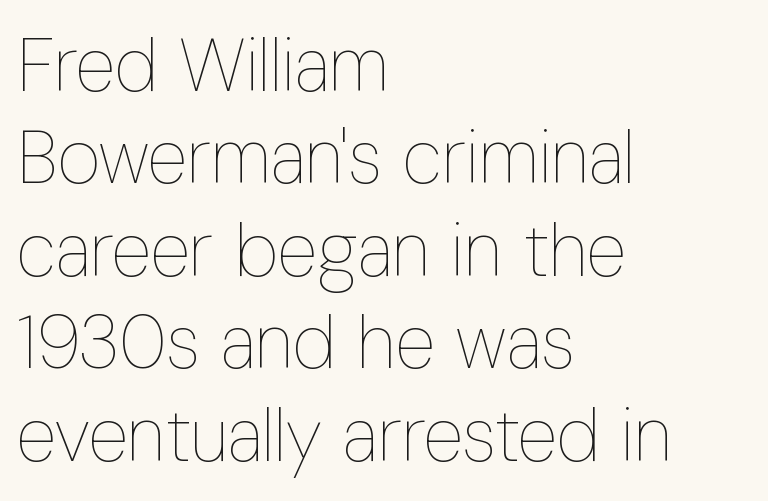
The image shows 74 px thin, condensed type, upright; set left-aligned, normal line spacing (1.25x), normal letter spacing, not underlined; low stroke contrast and a medium x-height.
